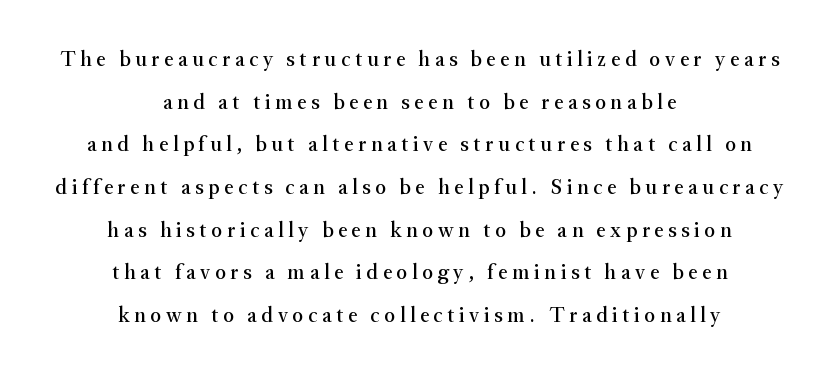
Q: Is the text italic (slanted)? A: No, it is upright.
Q: Is the text underlined? A: No.
Q: How is the paragraph aligned? A: Centered.
Q: Is the spacing between letters normal or unusually wide? A: Unusually wide.
Q: Is the spacing between lines tight, normal or loose? A: Loose.
